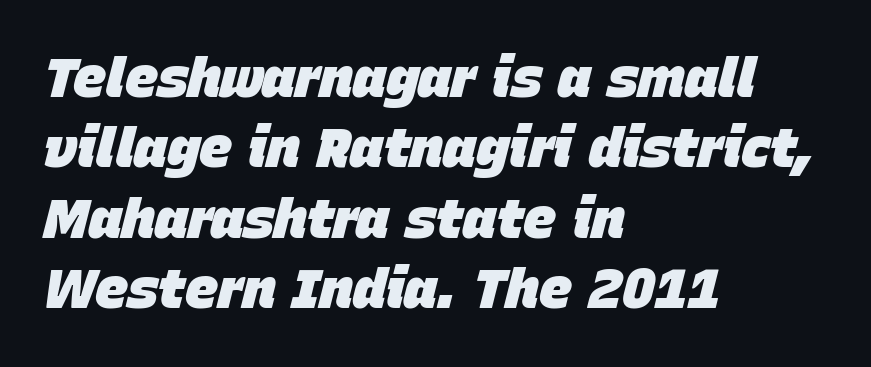
{"italic": "yes", "lean": "right", "slant_degrees": 15, "bold": "yes", "weight": "heavy", "width": "normal", "stroke_contrast": "low", "x_height": "large", "monospaced": "no", "underline": "no", "align": "left", "line_spacing": "normal", "line_spacing_ratio": 1.28, "letter_spacing": "normal", "letter_spacing_em": 0.0, "glyph_px": 55}
